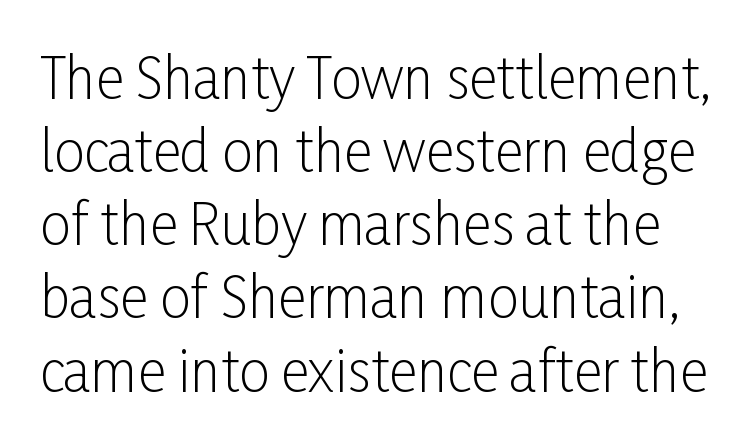
To sum up the face: it is a sans, with no serifs. In terms of leading, this rendering sits right in the middle. Is there any slant? The stems are plumb. Weight: not bold — regular or lighter. Compared with typical body copy, the letter spacing here is the same. The baseline area is clear.
